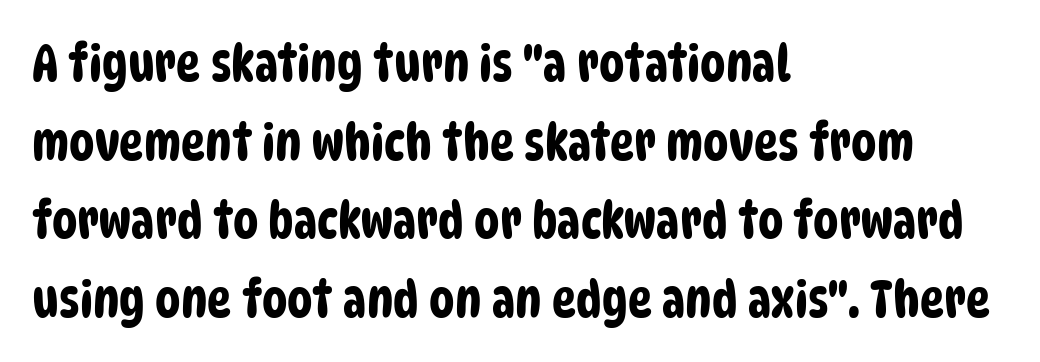
Q: Is the typeface a serif or a sans-serif typeface? A: Sans-serif.
Q: Is the text underlined? A: No.
Q: How is the paragraph aligned? A: Left-aligned.
Q: Is the spacing between letters normal or unusually wide? A: Normal.
Q: Is the spacing between lines tight, normal or loose? A: Normal.
Q: Width (condensed, normal, or wide)? A: Condensed.
Q: Stroke contrast? A: Low.
Q: x-height? A: Large.
Q: Monospaced? A: No.
